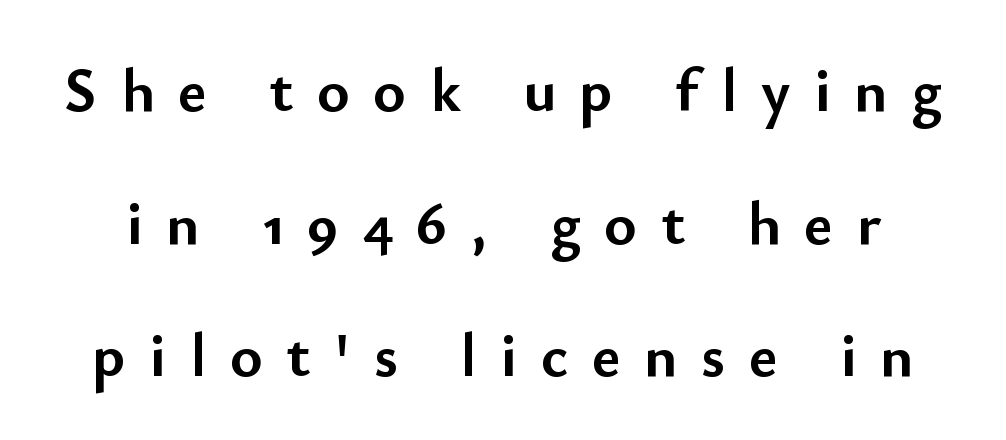
Q: Is the text bold? A: Yes.
Q: Is the text italic (slanted)? A: No, it is upright.
Q: Is the typeface a serif or a sans-serif typeface? A: Sans-serif.
Q: Is the text underlined? A: No.
Q: Is the spacing between letters normal or unusually wide? A: Unusually wide.
Q: Is the spacing between lines tight, normal or loose? A: Loose.
Q: Width (condensed, normal, or wide)? A: Normal.
Q: Stroke contrast? A: Low.
Q: x-height? A: Small.
Q: Monospaced? A: No.
